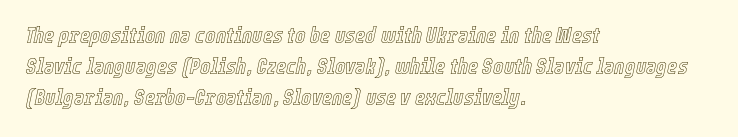
Honestly, there is no underline to notice here at all. The rendering applies a slant to the glyphs. This block has exactly the height ordinary leading produces. The tracking reads as untouched default to a designer's eye.
